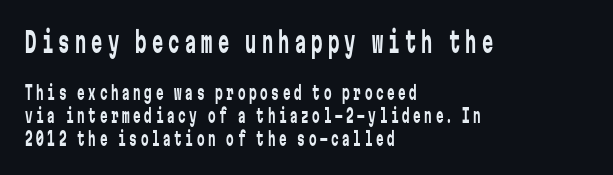
Q: Is the text bold? A: No.
Q: Is the text italic (slanted)? A: No, it is upright.
Q: Is the typeface a serif or a sans-serif typeface? A: Sans-serif.
Q: Is the text underlined? A: No.
Q: How is the paragraph aligned? A: Left-aligned.
Q: Which block of text is set in a larger size, the first (top) or the second (bottom)? A: The first (top) one.
Q: Width (condensed, normal, or wide)? A: Condensed.
Q: Stroke contrast? A: Low.
Q: x-height? A: Medium.
Q: Monospaced? A: Yes.
